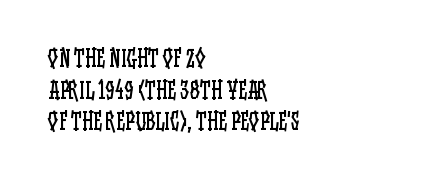
A roman cut, with each character standing at attention. Line spacing here is normal. The text block is weighted toward the left margin, trailing off unevenly rightward. Lines of text with bare space underneath. Nothing unusual about the tracking: characters are spaced as the font intends. A quiet, ordinary-to-light weight characterises the typeface.
